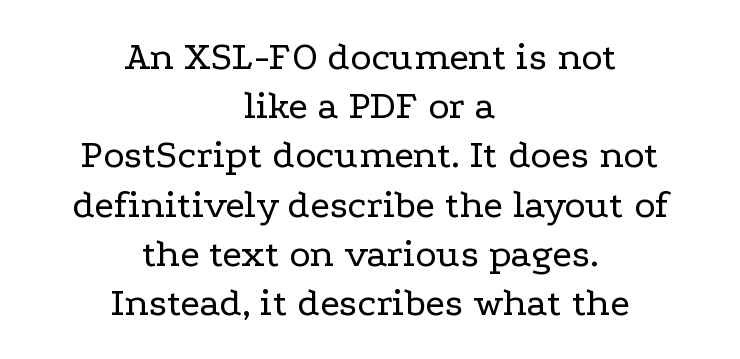
Compared with a flush-left layout, this one balances lines on the center instead. Looks like regular typesetting: each glyph gets only the width it needs. Font category for this specimen: serif. The letterforms sit shoulder to shoulder at normal distance.
